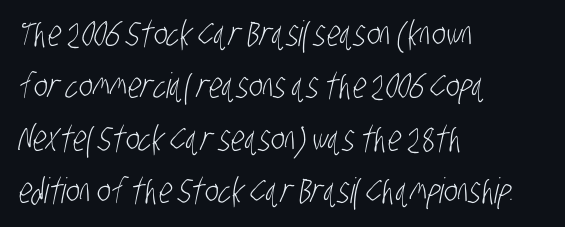
The image shows 35 px light, condensed sans-serif type; set left-aligned, normal line spacing (1.5x), normal letter spacing, not underlined; low stroke contrast and a large x-height.
